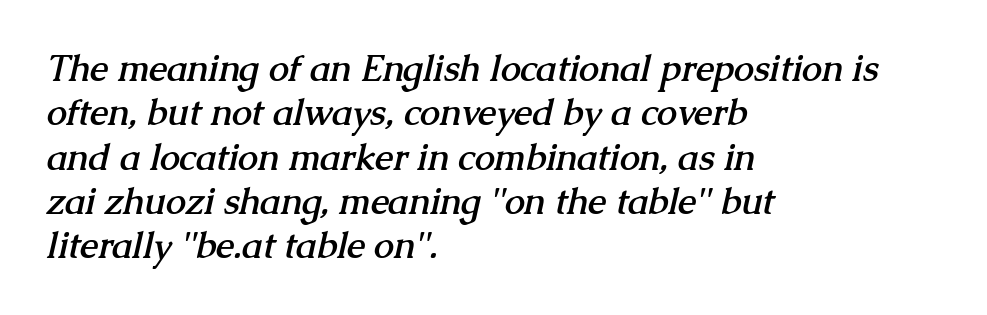
The image shows 36 px semibold serif type; set left-aligned, line spacing 1.23x, normal letter spacing, not underlined; medium stroke contrast and a medium x-height.
